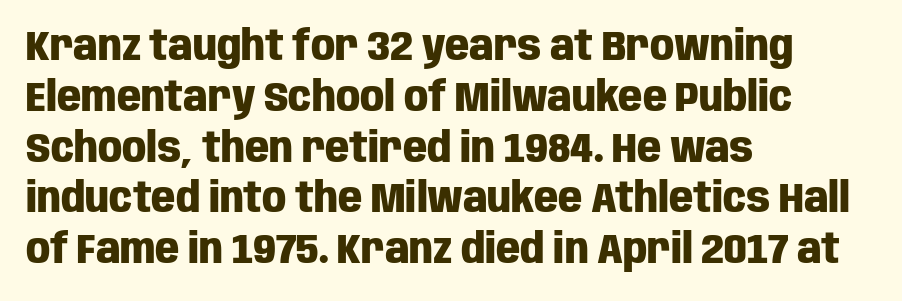
{"serif": "no", "italic": "no", "bold": "yes", "weight": "heavy", "width": "condensed", "stroke_contrast": "low", "x_height": "large", "monospaced": "no", "underline": "no", "align": "left", "line_spacing_ratio": 1.21, "letter_spacing": "normal", "letter_spacing_em": 0.0, "glyph_px": 42}
